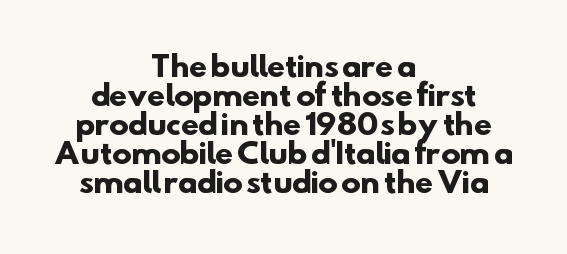
The image shows 29 px heavy sans-serif type; set centered, tight line spacing (1.0x), normal letter spacing, not underlined; low stroke contrast and a small x-height.
